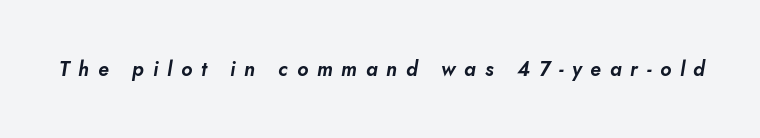
The image shows 20 px text type, italic (leaning right); set unusually wide letter spacing (+0.44 em), not underlined.
